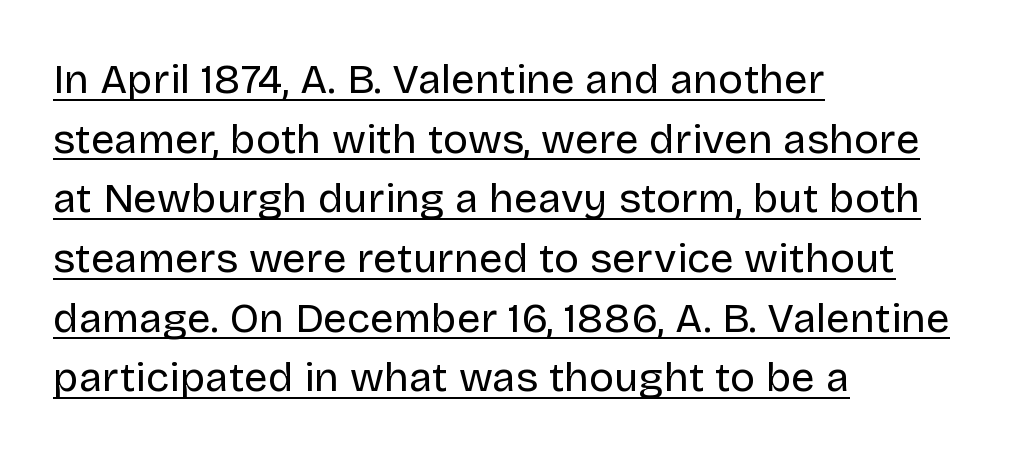
The paragraph has a hard left edge and a soft right edge. Nope, no serifs anywhere on these letters. Posture: vertical. The rendered words wear a rule along their underside.
